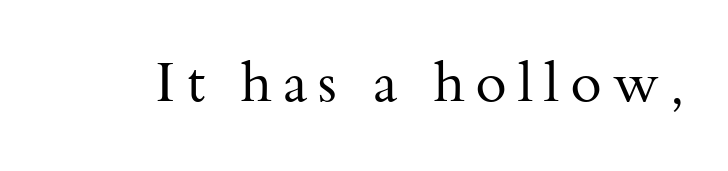
Q: Is the text bold? A: No.
Q: Is the text italic (slanted)? A: No, it is upright.
Q: Is the typeface a serif or a sans-serif typeface? A: Serif.
Q: Is the text underlined? A: No.
Q: Width (condensed, normal, or wide)? A: Normal.
Q: Stroke contrast? A: Medium.
Q: x-height? A: Small.
Q: Monospaced? A: No.
